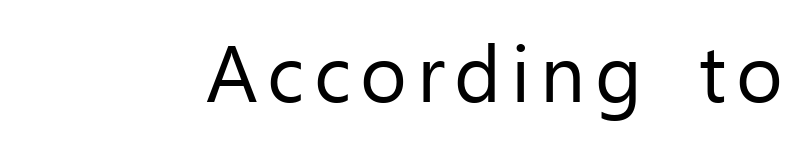
A typesetter would label this face a sans. On a weight scale, this lands at 450 or below. The letters stand upright; this is a roman face. The rendering uses natural spacing where letterforms have individual widths. The strip under each line holds only bare page.
